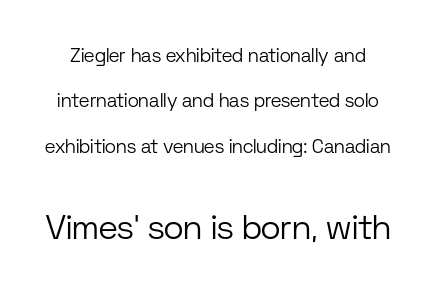
Q: Is the text bold? A: No.
Q: Is the text italic (slanted)? A: No, it is upright.
Q: Is the typeface a serif or a sans-serif typeface? A: Sans-serif.
Q: Is the text underlined? A: No.
Q: Is the spacing between letters normal or unusually wide? A: Normal.
Q: Is the spacing between lines tight, normal or loose? A: Loose.
Q: Which block of text is set in a larger size, the first (top) or the second (bottom)? A: The second (bottom) one.
Q: Width (condensed, normal, or wide)? A: Normal.
Q: Stroke contrast? A: Low.
Q: x-height? A: Medium.
Q: Monospaced? A: No.
